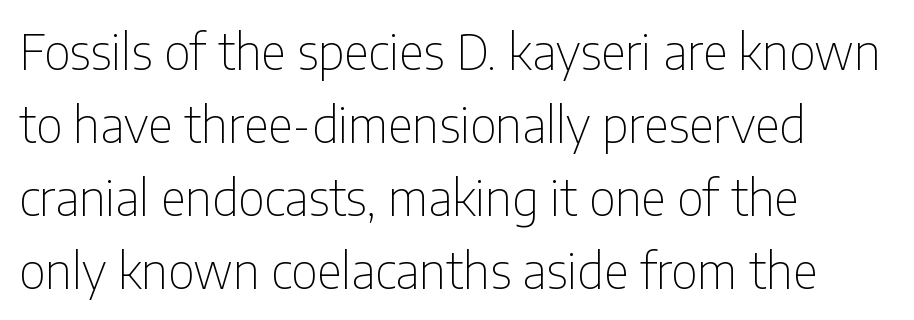
The text was rendered using a sans face with plain stroke endings. The vertical gap from one line to the next is medium. Nothing heavy about these letters — not bold at all. A roman cut, with each character standing at attention. Observe the ordinary spacing: letters are neighbours, not strangers. The ragged edge is on the right, which tells us the setting is flush left.
